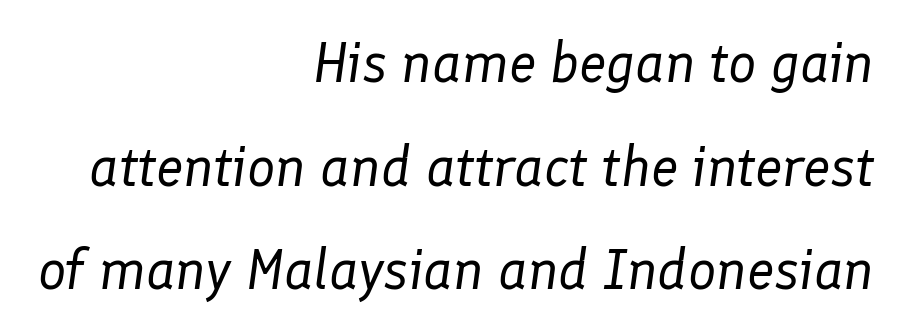
The font's italic variant was chosen for this text. Weight: regular or lighter. Proportional: the letters do not fall into vertical columns. Observe the ordinary spacing: letters are neighbours, not strangers. Teacher's note: observe the even right margin — that is flush-right alignment. Words float on clear page, feet unadorned.
